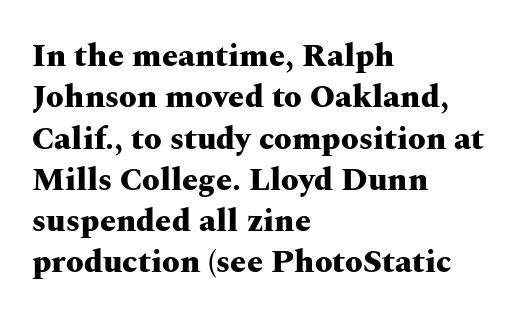
Q: Is the text bold? A: Yes.
Q: Is the text italic (slanted)? A: No, it is upright.
Q: Is the typeface a serif or a sans-serif typeface? A: Serif.
Q: Is the text underlined? A: No.
Q: How is the paragraph aligned? A: Left-aligned.
Q: Is the spacing between letters normal or unusually wide? A: Normal.
Q: Is the spacing between lines tight, normal or loose? A: Normal.
Q: Width (condensed, normal, or wide)? A: Wide.
Q: Stroke contrast? A: Medium.
Q: x-height? A: Medium.
Q: Monospaced? A: No.
